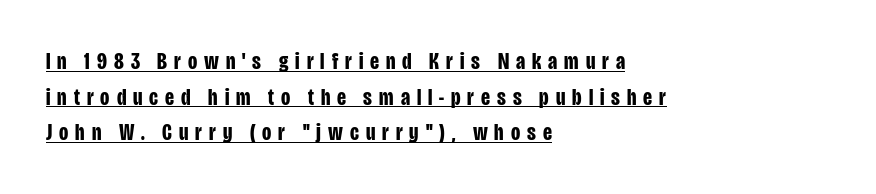
{"italic": "no", "bold": "yes", "underline": "yes", "align": "left", "line_spacing": "normal", "line_spacing_ratio": 1.48, "letter_spacing": "wide", "letter_spacing_em": 0.29, "glyph_px": 24}
